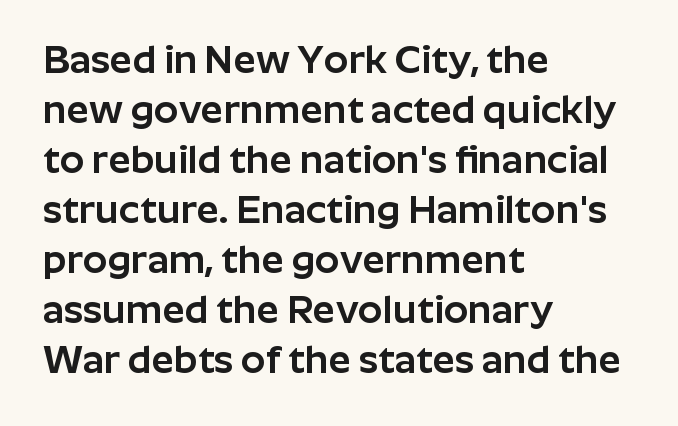
{"serif": "no", "italic": "no", "width": "normal", "stroke_contrast": "low", "x_height": "medium", "monospaced": "no", "underline": "no", "align": "left", "line_spacing": "normal", "line_spacing_ratio": 1.28, "letter_spacing": "normal", "letter_spacing_em": 0.0, "glyph_px": 39}
